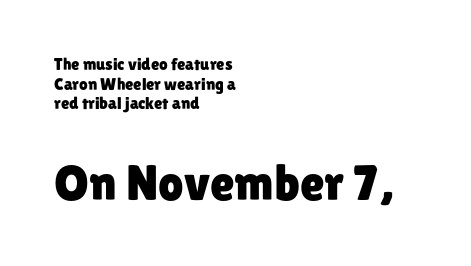
{"serif": "no", "italic": "no", "width": "normal", "stroke_contrast": "low", "x_height": "medium", "monospaced": "no", "underline": "no", "align": "left", "line_spacing_ratio": 1.16, "letter_spacing": "normal", "letter_spacing_em": 0.0, "larger_block": "second", "size_ratio": 2.94, "glyph_px": 50}
